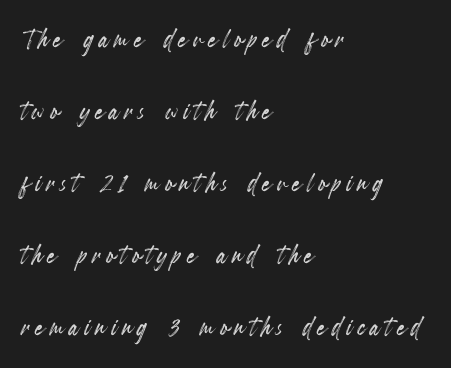
Reading down the block, your eye returns to a fixed left position each line. The vertical gap from one line to the next is large. Each row of text sits above clean, open space. Is this a fixed-width face? No — the glyphs have proportional, varying widths.
